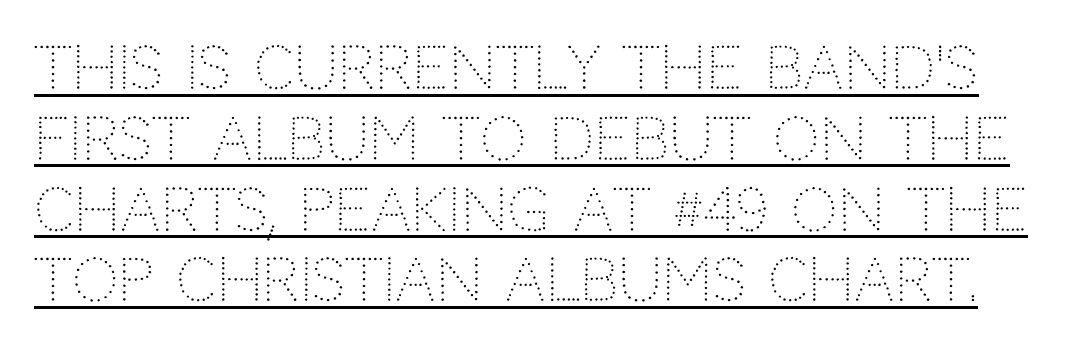
The face used here is proportionally spaced, like ordinary book or web type. Unlike italic type, these characters show no tilt at all. Is the letter spacing exaggerated? No — it looks like the ordinary default. Serifs: no, the terminals of the letterforms are clean. The letterforms sit at book weight or below. The string is rendered with underlining switched on.
